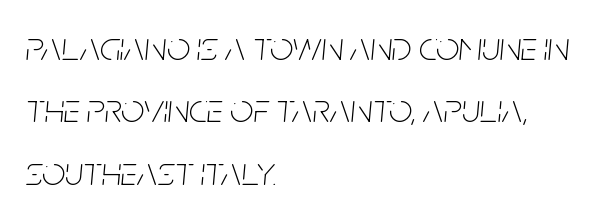
The image shows 41 px thin, condensed type, italic (leaning right); set left-aligned, normal line spacing (1.52x), normal letter spacing, not underlined; low stroke contrast and a large x-height.
